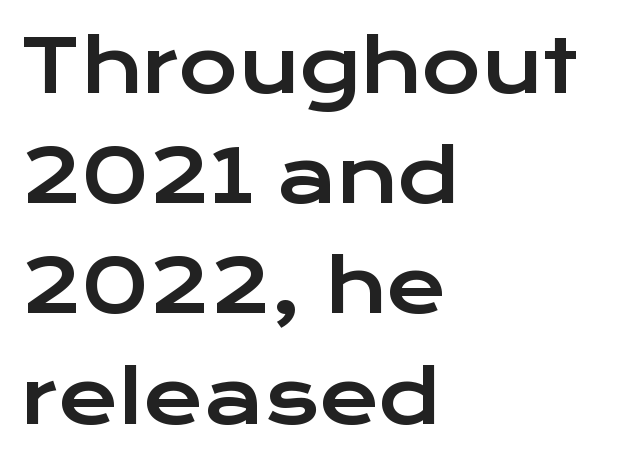
{"serif": "no", "italic": "no", "width": "wide", "stroke_contrast": "low", "x_height": "medium", "monospaced": "no", "underline": "no", "align": "left", "line_spacing": "normal", "line_spacing_ratio": 1.51, "letter_spacing": "normal", "letter_spacing_em": 0.0, "glyph_px": 73}
